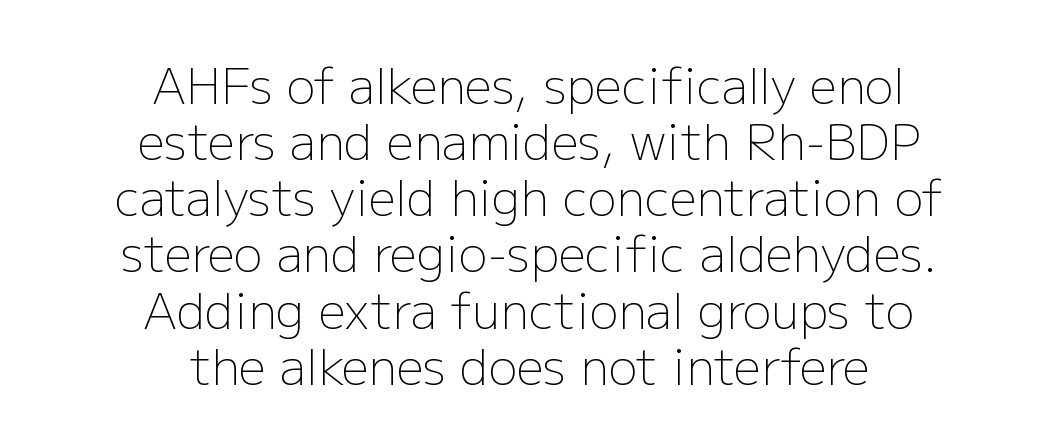
The image shows 48 px light sans-serif type, upright; set centered, line spacing 1.17x, normal letter spacing, not underlined; low stroke contrast and a medium x-height.
